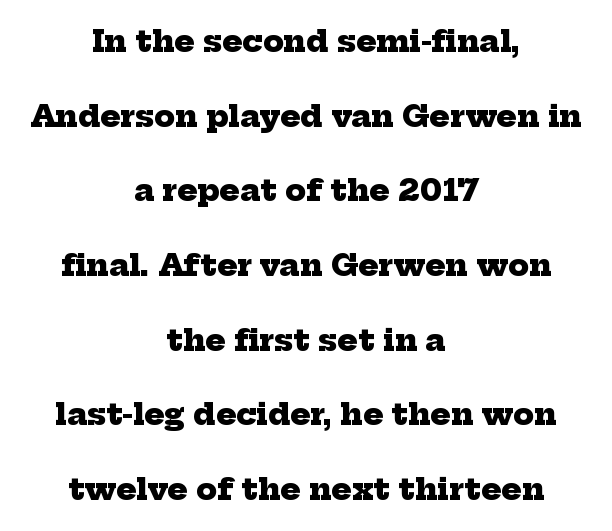
{"serif": "yes", "bold": "yes", "weight": "heavy", "width": "normal", "stroke_contrast": "low", "x_height": "medium", "monospaced": "no", "underline": "no", "align": "center", "line_spacing": "loose", "line_spacing_ratio": 2.49, "letter_spacing": "normal", "letter_spacing_em": 0.0, "glyph_px": 30}
